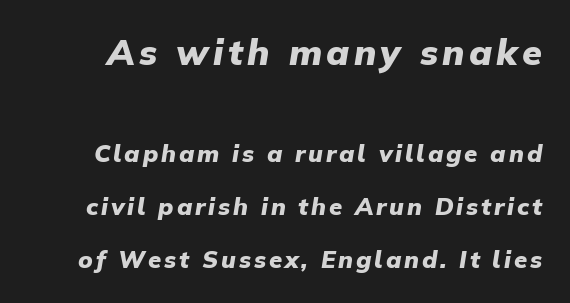
Compared with typical paragraphs, the rows here are farther apart. Type size steps down from the first block to the second. The characters look thick and weighty, a clear bold. Plain, unruled lines of type.
